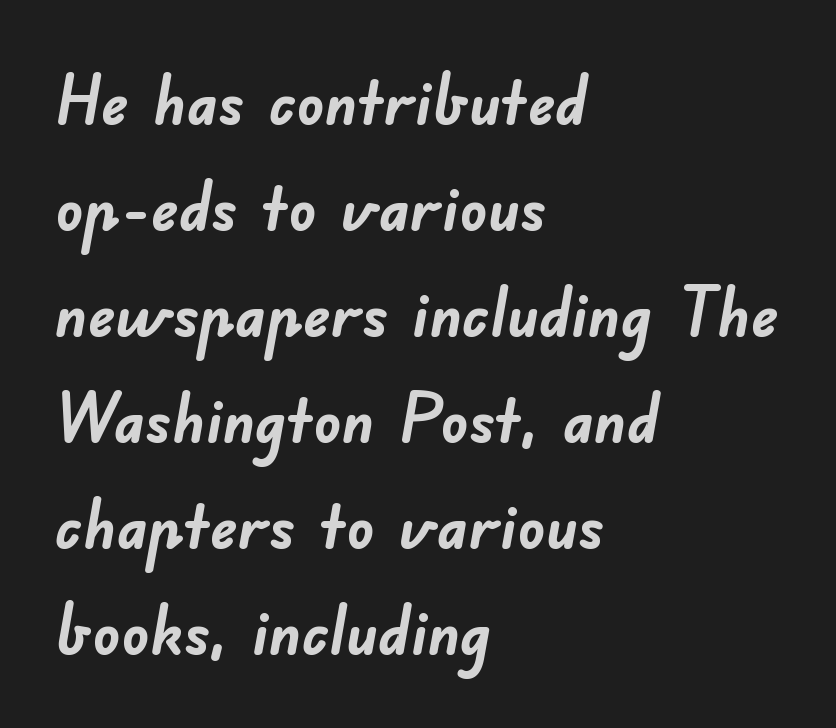
The image shows 68 px semibold sans-serif type; set left-aligned, normal line spacing (1.56x), normal letter spacing, not underlined; low stroke contrast and a small x-height.
